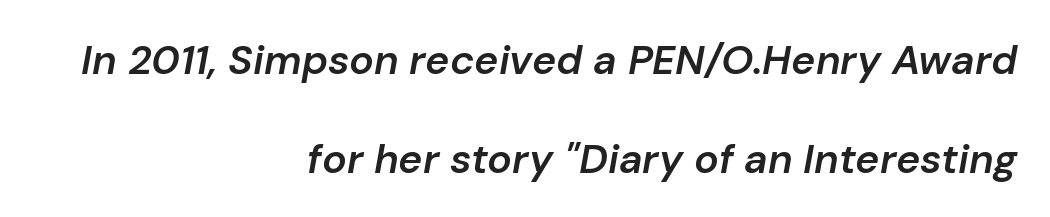
The image shows 41 px semibold type, italic (leaning right); set right-aligned, loose line spacing (2.41x), normal letter spacing, not underlined; low stroke contrast and a medium x-height.
